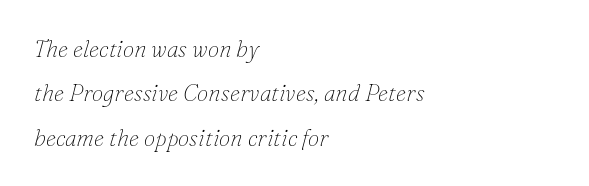
{"italic": "yes", "lean": "right", "slant_degrees": 16, "bold": "no", "underline": "no", "align": "left", "line_spacing": "loose", "line_spacing_ratio": 1.93, "letter_spacing": "normal", "letter_spacing_em": 0.0, "glyph_px": 23}
